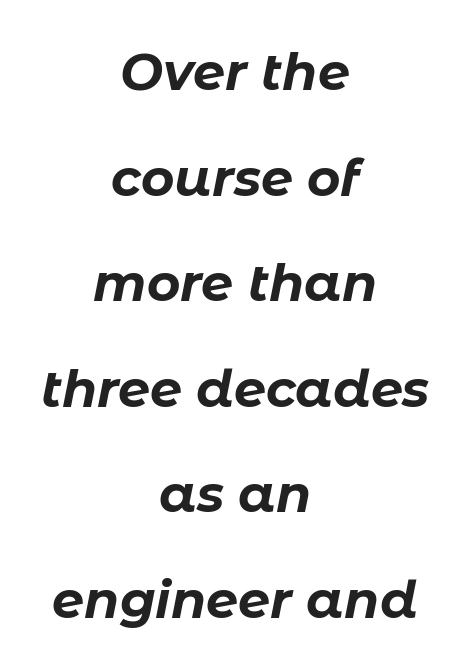
Q: Is the text bold? A: Yes.
Q: Is the text italic (slanted)? A: Yes, it leans right by about 11 degrees.
Q: Is the text underlined? A: No.
Q: How is the paragraph aligned? A: Centered.
Q: Is the spacing between letters normal or unusually wide? A: Normal.
Q: Is the spacing between lines tight, normal or loose? A: Loose.
Q: Width (condensed, normal, or wide)? A: Normal.
Q: Stroke contrast? A: Low.
Q: x-height? A: Medium.
Q: Monospaced? A: No.
